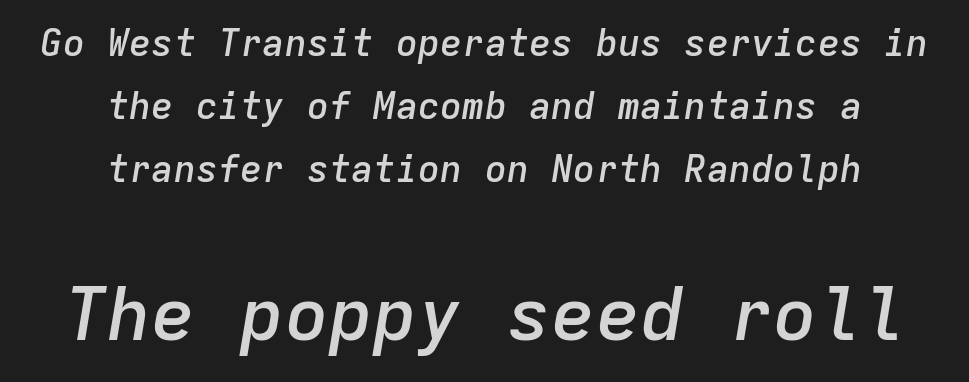
What stands out about the letter spacing? Nothing — it is the standard amount. The glyphs have the mass of a demibold cut, below bold. Each letter, wide or thin by design, is forced into the same width here. The specimen omits any rule beneath the text block's lines. The specimen reads as italic at a glance. Larger block? The one below; the one above is distinctly smaller.
